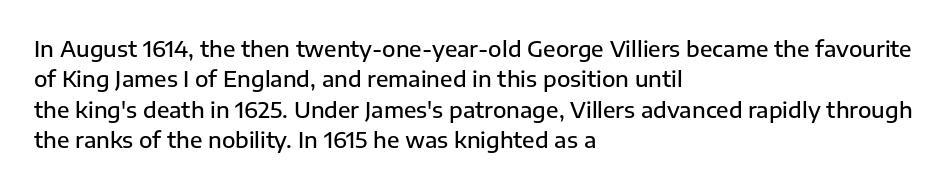
The lines sit at an ordinary, default distance from one another. Letter spacing: default. Check under the words: just untouched page. In terms of weight, the rendering is demibold, just under bold. Short and long lines alike share a common starting point at left. Quick note: not italic, upright.
